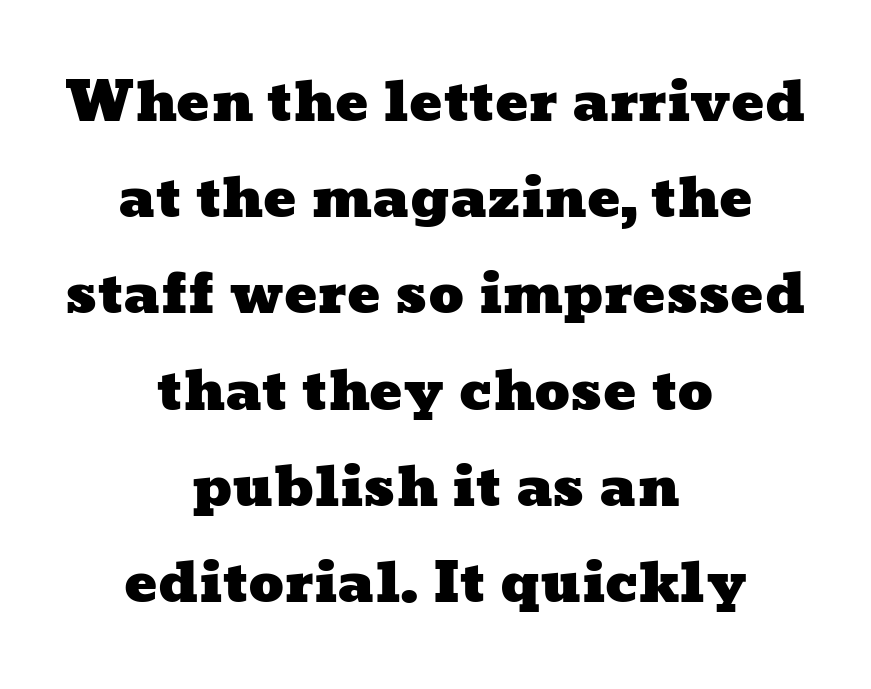
{"width": "wide", "stroke_contrast": "low", "x_height": "medium", "monospaced": "no", "underline": "no", "align": "center", "line_spacing_ratio": 1.75, "letter_spacing": "normal", "letter_spacing_em": 0.0, "glyph_px": 55}
